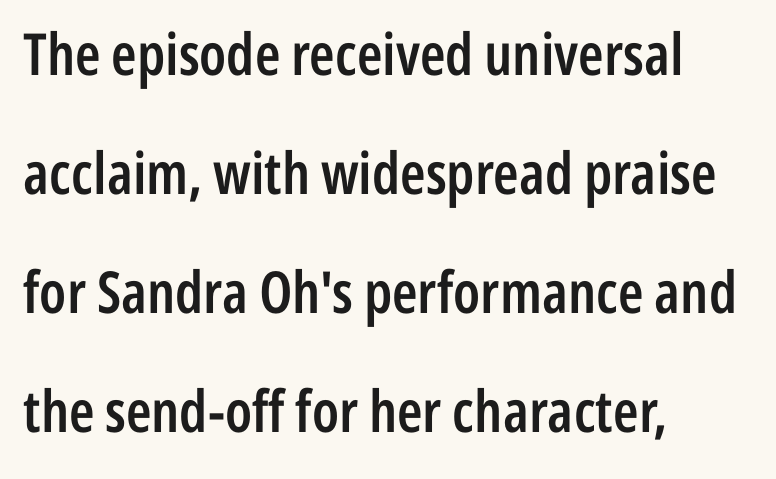
A classic flush-left, rag-right setting is used for this passage. A fair bit of extra ink — the face is semibold, not bold. The strip under each line holds only bare page. Classification — sans serif.
